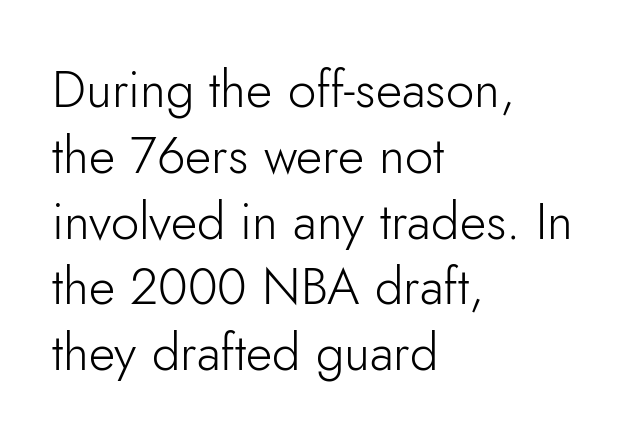
How are the letters spaced? Ordinarily, with no added tracking. The text block is weighted toward the left margin, trailing off unevenly rightward. Style check: upright. Leading matches the norm, producing a regular column. Proportional: the letters do not fall into vertical columns.
